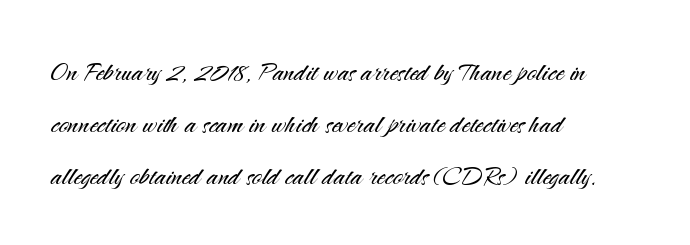
The image shows 33 px light sans-serif type; set left-aligned, normal line spacing (1.58x), normal letter spacing, not underlined; medium stroke contrast and a small x-height.
